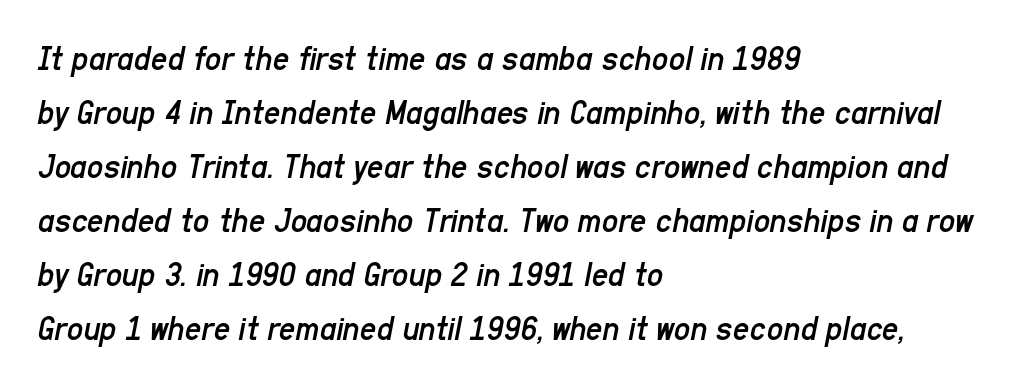
{"italic": "yes", "lean": "right", "slant_degrees": 11, "bold": "no", "weight": "regular", "width": "condensed", "stroke_contrast": "low", "x_height": "medium", "monospaced": "no", "underline": "no", "align": "left", "line_spacing": "normal", "line_spacing_ratio": 1.5, "letter_spacing": "normal", "letter_spacing_em": 0.0, "glyph_px": 36}
